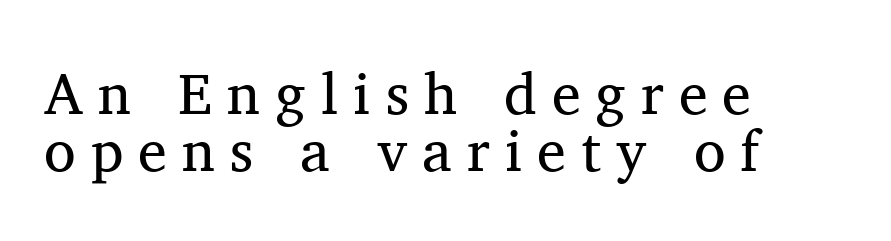
{"serif": "yes", "italic": "no", "bold": "no", "weight": "regular", "width": "normal", "stroke_contrast": "medium", "x_height": "medium", "monospaced": "no", "underline": "no", "align": "left", "line_spacing": "tight", "line_spacing_ratio": 0.98, "letter_spacing": "wide", "letter_spacing_em": 0.26, "glyph_px": 58}
